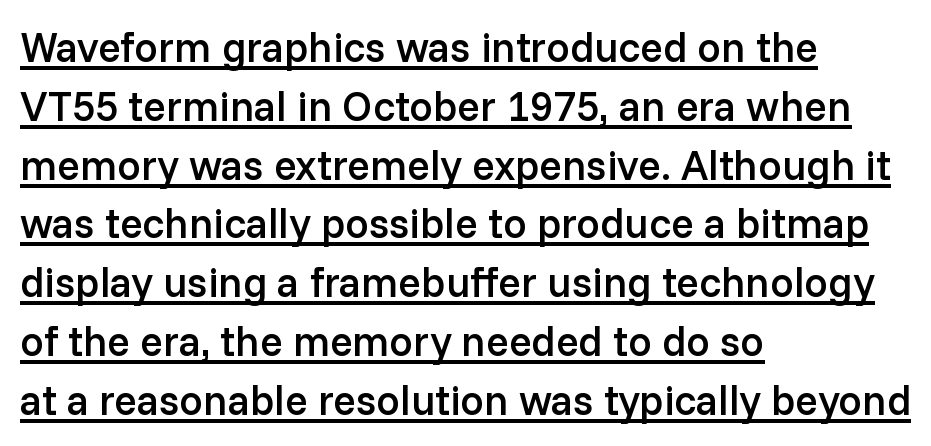
Line beginnings align vertically; line endings do not. Caption: lettering with a line underneath. The characters look somewhat weighty, a semibold short of true bold. Typographically, this falls in the sans-serif category.
